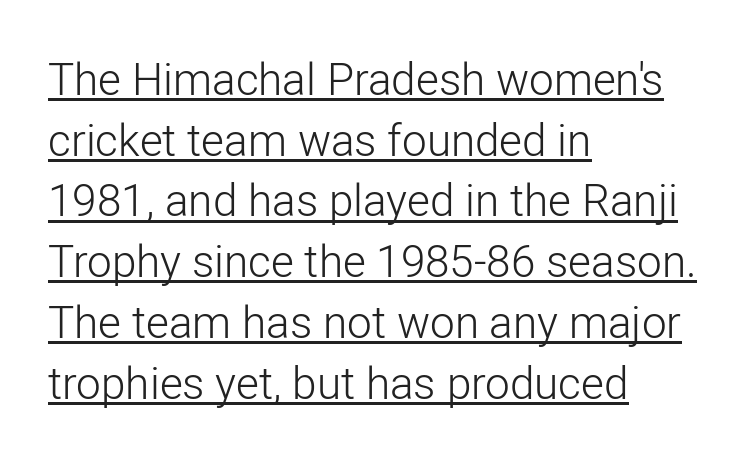
The image shows 44 px light sans-serif type, upright; set left-aligned, normal line spacing (1.38x), normal letter spacing, underlined; low stroke contrast and a medium x-height.
